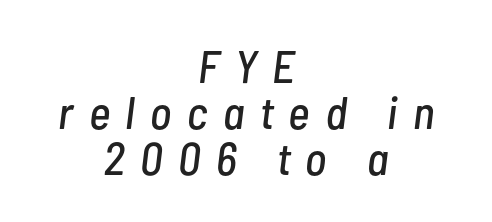
{"italic": "yes", "lean": "right", "slant_degrees": 7, "width": "condensed", "stroke_contrast": "low", "x_height": "medium", "monospaced": "no", "underline": "no", "align": "center", "line_spacing": "tight", "line_spacing_ratio": 1.0, "letter_spacing": "wide", "letter_spacing_em": 0.34, "glyph_px": 46}
